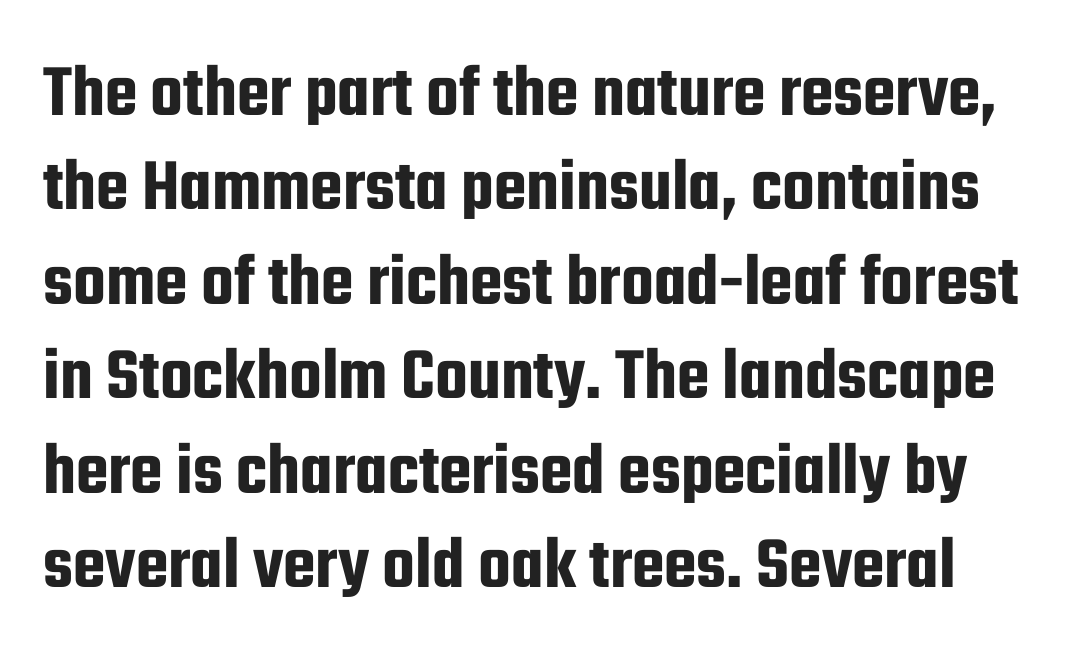
{"serif": "no", "italic": "no", "width": "condensed", "stroke_contrast": "low", "x_height": "medium", "monospaced": "no", "underline": "no", "line_spacing": "normal", "line_spacing_ratio": 1.26, "letter_spacing": "normal", "letter_spacing_em": 0.0, "glyph_px": 75}
